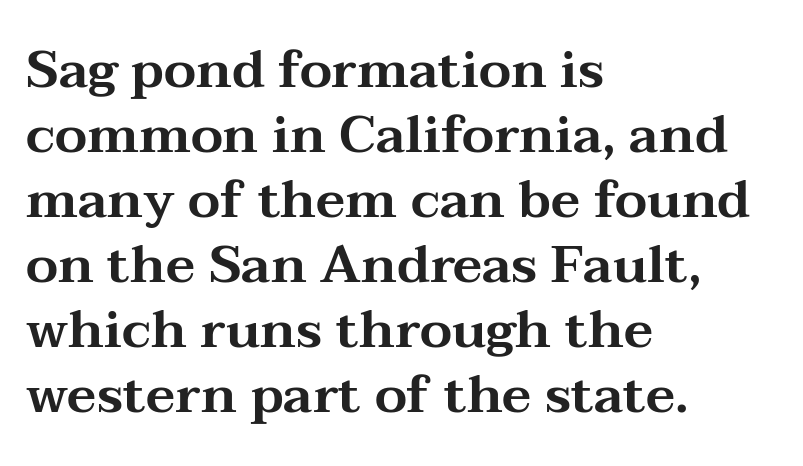
{"serif": "yes", "italic": "no", "width": "wide", "stroke_contrast": "medium", "x_height": "medium", "monospaced": "no", "underline": "no", "align": "left", "line_spacing": "normal", "line_spacing_ratio": 1.25, "letter_spacing": "normal", "letter_spacing_em": 0.0, "glyph_px": 52}
